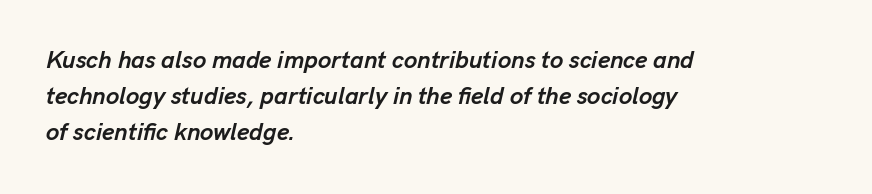
The image shows 24 px bold type, italic (leaning right); set left-aligned, normal line spacing (1.5x), normal letter spacing, not underlined.
